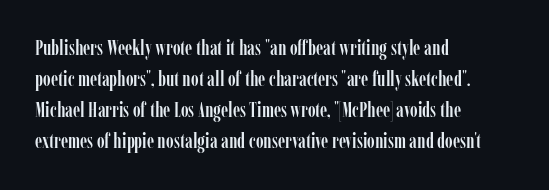
Does the copy run flush right? No — it runs flush left. The specimen reads as upright at a glance. Between one letter and the next there's only the usual sliver of space. The designer left line spacing at the default.
